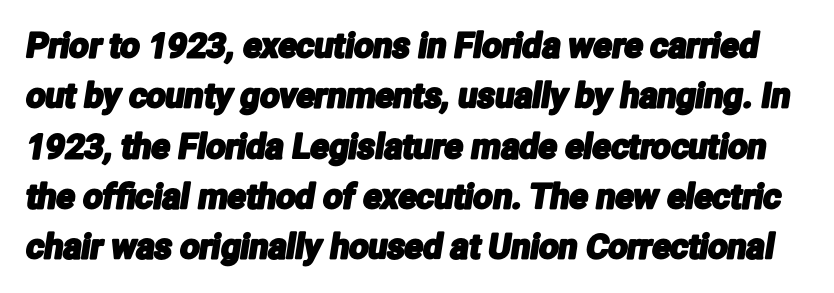
Q: Is the typeface a serif or a sans-serif typeface? A: Sans-serif.
Q: Is the text underlined? A: No.
Q: Is the spacing between letters normal or unusually wide? A: Normal.
Q: Is the spacing between lines tight, normal or loose? A: Normal.
Q: Width (condensed, normal, or wide)? A: Condensed.
Q: Stroke contrast? A: Low.
Q: x-height? A: Medium.
Q: Monospaced? A: No.
